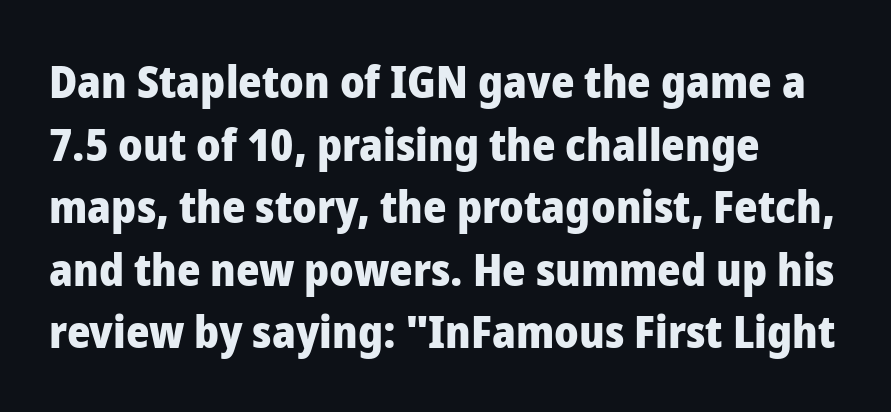
The rows are spaced the way most documents space them. Think of a printed novel: that variable character pitch is what you see here. Examine the stroke ends and you'll find no serifs. The rendering uses a bold face; every stroke is thick and dark. Vertical strokes here are truly vertical. If you drew a ruler down the left edge, every line would touch it.
